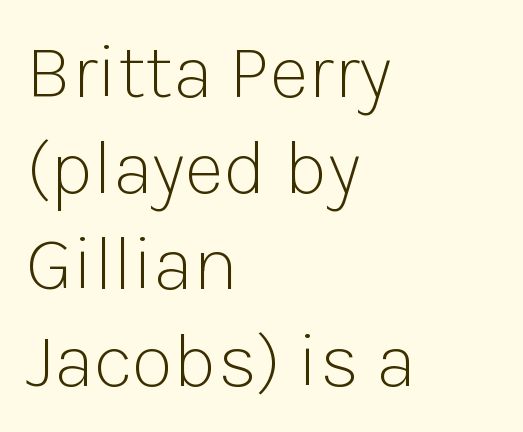
Q: Is the text bold? A: No.
Q: Is the text italic (slanted)? A: No, it is upright.
Q: Is the typeface a serif or a sans-serif typeface? A: Sans-serif.
Q: Is the text underlined? A: No.
Q: How is the paragraph aligned? A: Left-aligned.
Q: Is the spacing between letters normal or unusually wide? A: Normal.
Q: Is the spacing between lines tight, normal or loose? A: Normal.
Q: Width (condensed, normal, or wide)? A: Normal.
Q: Stroke contrast? A: Low.
Q: x-height? A: Medium.
Q: Monospaced? A: No.
